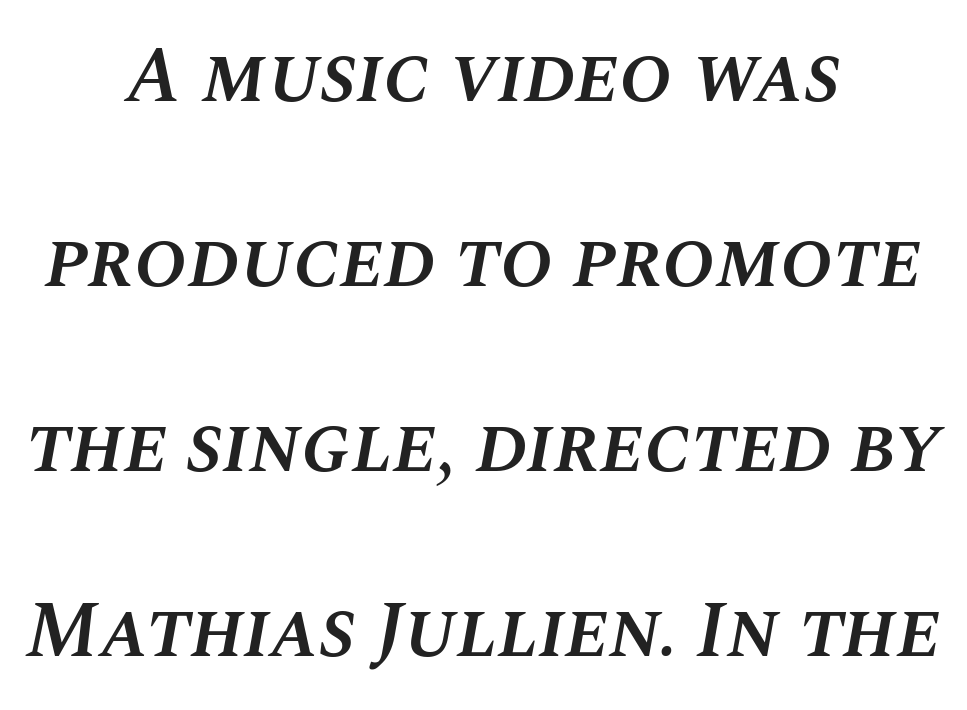
Q: Is the text bold? A: Semi-bold.
Q: Is the text italic (slanted)? A: Yes, it leans right by about 10 degrees.
Q: Is the text underlined? A: No.
Q: How is the paragraph aligned? A: Centered.
Q: Is the spacing between letters normal or unusually wide? A: Normal.
Q: Is the spacing between lines tight, normal or loose? A: Loose.
Q: Width (condensed, normal, or wide)? A: Normal.
Q: Stroke contrast? A: Medium.
Q: x-height? A: Large.
Q: Monospaced? A: No.
